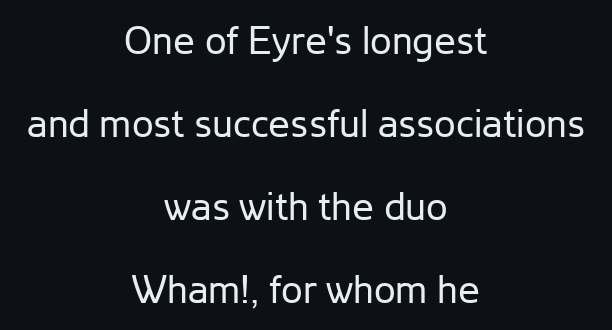
Q: Is the text bold? A: No.
Q: Is the text italic (slanted)? A: No, it is upright.
Q: Is the typeface a serif or a sans-serif typeface? A: Sans-serif.
Q: Is the text underlined? A: No.
Q: How is the paragraph aligned? A: Centered.
Q: Is the spacing between letters normal or unusually wide? A: Normal.
Q: Is the spacing between lines tight, normal or loose? A: Loose.
Q: Width (condensed, normal, or wide)? A: Normal.
Q: Stroke contrast? A: Low.
Q: x-height? A: Medium.
Q: Monospaced? A: No.
